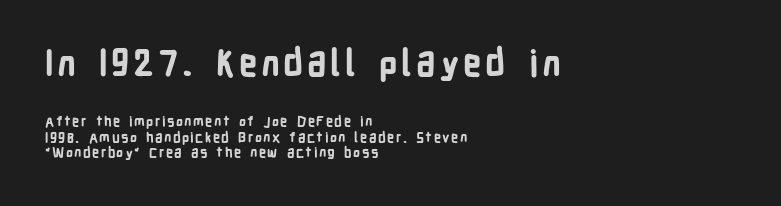
{"serif": "no", "italic": "no", "bold": "yes", "weight": "bold", "width": "condensed", "stroke_contrast": "low", "x_height": "medium", "monospaced": "no", "underline": "no", "align": "left", "line_spacing": "tight", "line_spacing_ratio": 1.12, "larger_block": "first", "size_ratio": 2.57, "glyph_px": 36}
